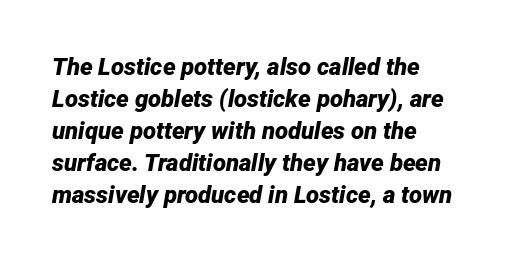
The image shows 24 px bold type, italic (leaning right); set left-aligned, normal line spacing (1.33x), normal letter spacing, not underlined.
